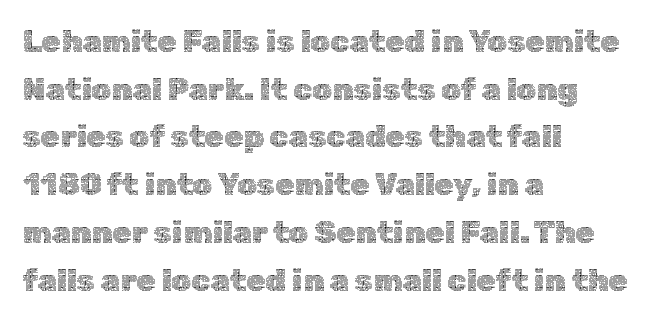
{"italic": "no", "bold": "no", "weight": "thin", "width": "normal", "x_height": "medium", "monospaced": "no", "underline": "no", "align": "left", "line_spacing": "normal", "line_spacing_ratio": 1.54, "letter_spacing": "normal", "letter_spacing_em": 0.0, "glyph_px": 31}
